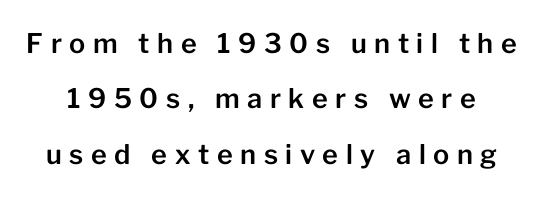
Q: Is the text italic (slanted)? A: No, it is upright.
Q: Is the text underlined? A: No.
Q: Is the spacing between letters normal or unusually wide? A: Unusually wide.
Q: Is the spacing between lines tight, normal or loose? A: Loose.
